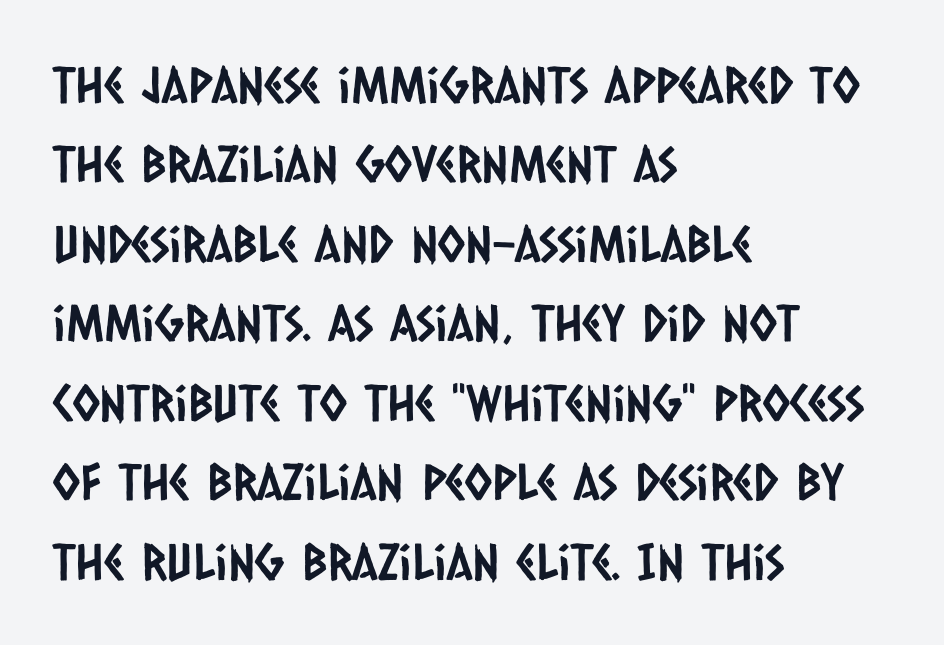
Spacing between characters is what you'd get straight out of the box. Rule under the text: the space is simply empty. Think of a printed novel: that variable character pitch is what you see here. Classification — sans serif. The rendering anchors every line to the left-hand side.
